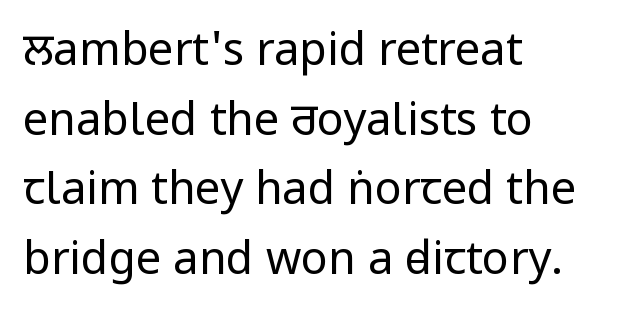
The image shows 45 px regular-weight, condensed sans-serif type, upright; set left-aligned, normal line spacing (1.55x), normal letter spacing, not underlined; low stroke contrast and a large x-height.
